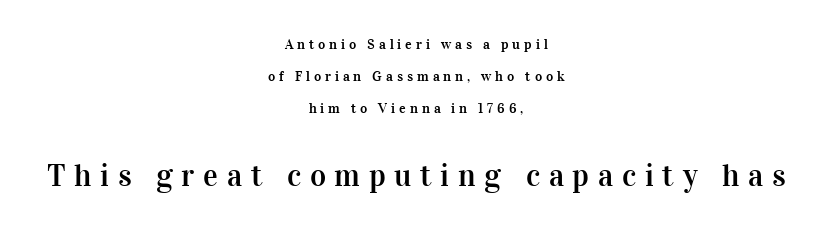
The area under the type is left untouched. Is this a fixed-width face? No — the glyphs have proportional, varying widths. Here the glyphs are tracked loosely, breaking word shapes into spaced letters. The rendering uses a large line-height, opening up the rows. Look at the bottom of the vertical strokes: they flare into serifs here.
